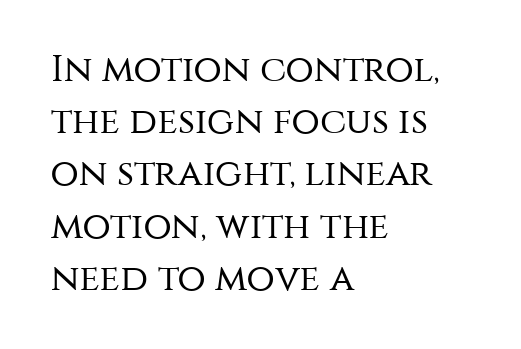
The image shows 37 px regular-weight sans-serif type, upright; set left-aligned, normal line spacing (1.41x), normal letter spacing, not underlined; medium stroke contrast and a large x-height.
